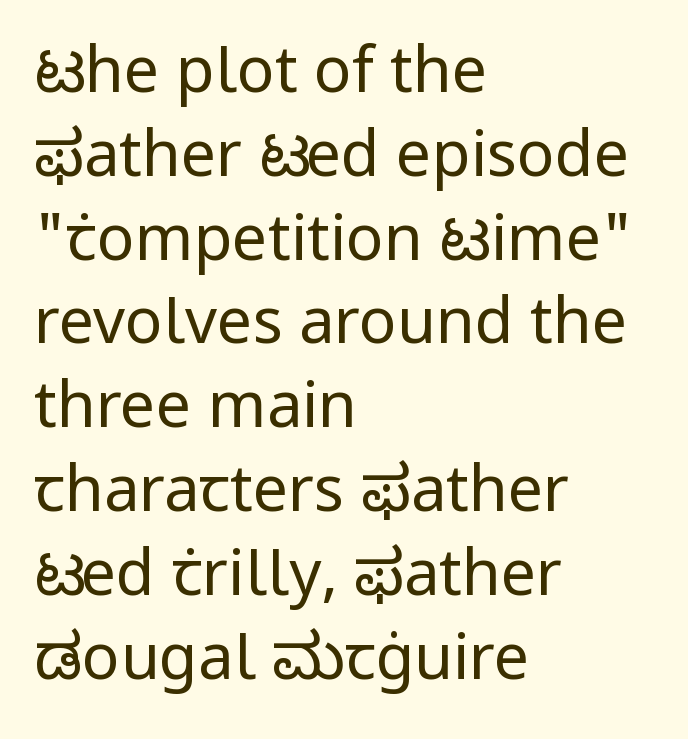
Q: Is the text bold? A: No.
Q: Is the text italic (slanted)? A: No, it is upright.
Q: Is the typeface a serif or a sans-serif typeface? A: Sans-serif.
Q: Is the text underlined? A: No.
Q: How is the paragraph aligned? A: Left-aligned.
Q: Is the spacing between letters normal or unusually wide? A: Normal.
Q: Is the spacing between lines tight, normal or loose? A: Normal.
Q: Width (condensed, normal, or wide)? A: Normal.
Q: Stroke contrast? A: Low.
Q: x-height? A: Medium.
Q: Monospaced? A: No.
